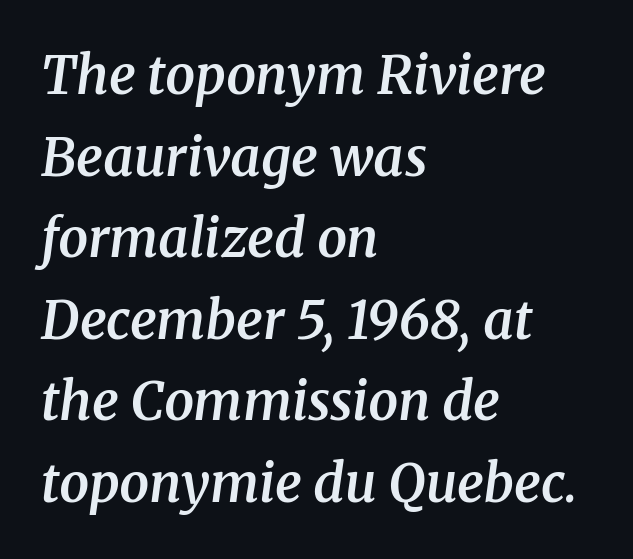
The image shows 53 px semibold serif type, italic (leaning right); set left-aligned, normal line spacing (1.54x), normal letter spacing, not underlined; medium stroke contrast and a medium x-height.
